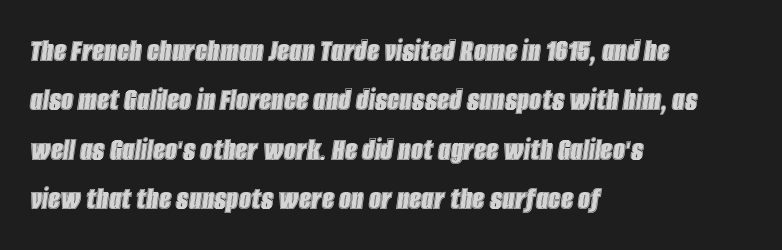
The image shows 34 px condensed type, italic (leaning right); set left-aligned, normal line spacing (1.45x), normal letter spacing, not underlined; a large x-height.
